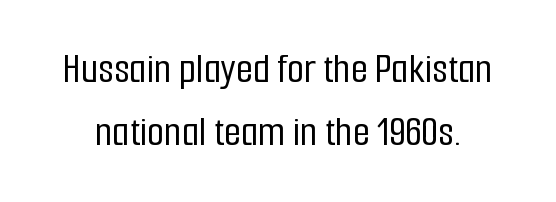
Q: Is the text italic (slanted)? A: No, it is upright.
Q: Is the typeface a serif or a sans-serif typeface? A: Sans-serif.
Q: Is the text underlined? A: No.
Q: Is the spacing between letters normal or unusually wide? A: Normal.
Q: Is the spacing between lines tight, normal or loose? A: Normal.
Q: Width (condensed, normal, or wide)? A: Condensed.
Q: Stroke contrast? A: Low.
Q: x-height? A: Medium.
Q: Monospaced? A: No.
